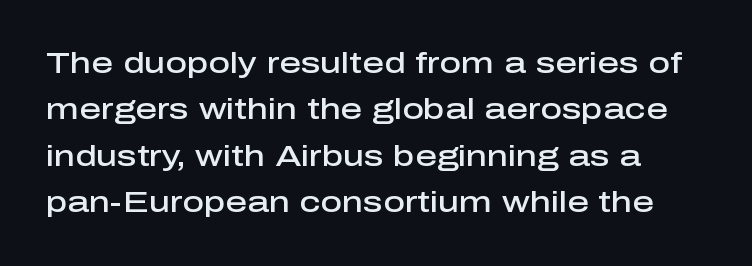
Type style note: lacks serifs. Standard letterfit; no display-style spreading of the glyphs. Think of a printed novel: that variable character pitch is what you see here. Each row of text sits above clean, open space. Baseline-to-baseline distance is the conventional proportion of letter height. A fair bit of extra ink — the face is semibold, not bold.
